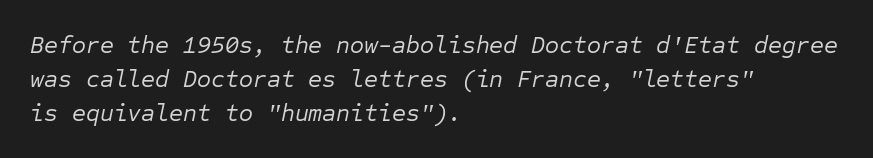
These lines stack with their left ends in a neat column. Default kerning and tracking; the words read as compact shapes. The space between consecutive lines is moderate. Underline: absent. The passage shown is not bold in any degree. Rendered with sloped, italic letterforms.
